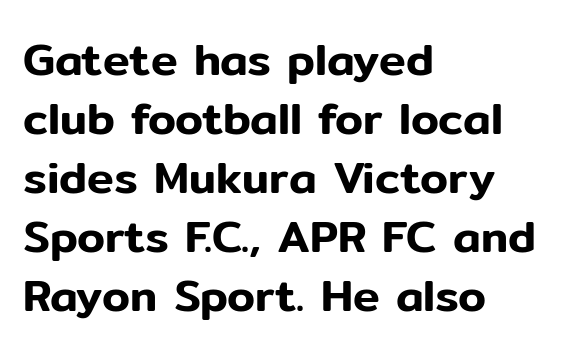
{"serif": "no", "italic": "no", "width": "normal", "stroke_contrast": "low", "x_height": "medium", "monospaced": "no", "underline": "no", "align": "left", "line_spacing": "normal", "line_spacing_ratio": 1.31, "letter_spacing": "normal", "letter_spacing_em": 0.0, "glyph_px": 45}
